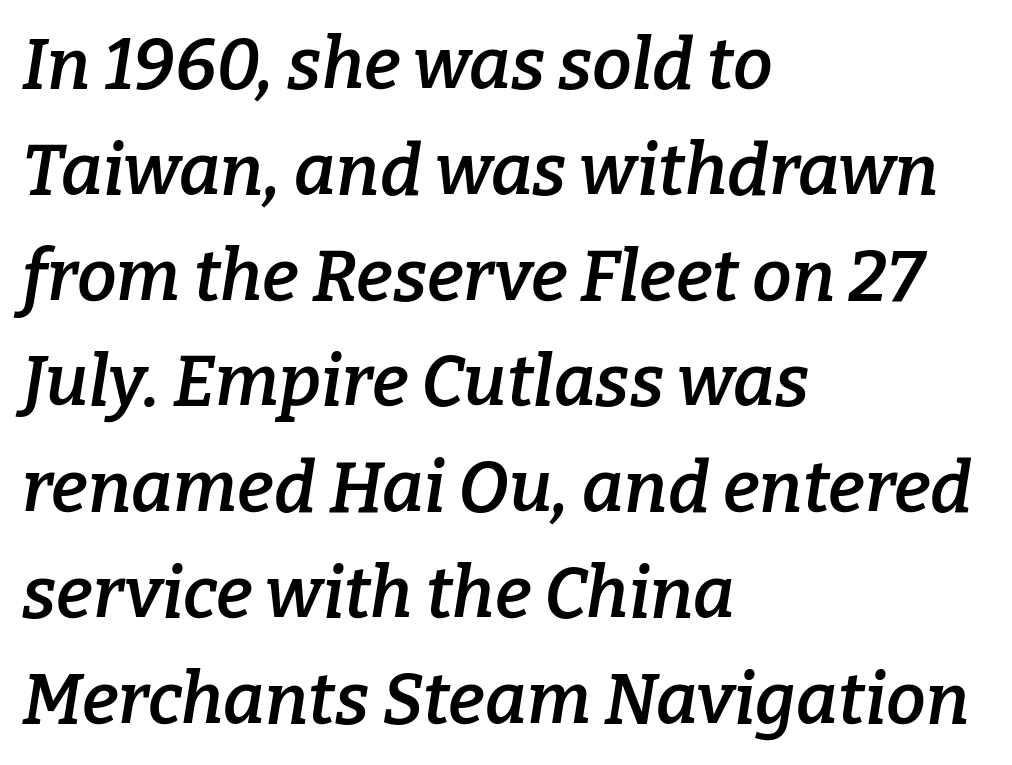
Q: Is the text bold? A: Semi-bold.
Q: Is the text italic (slanted)? A: Yes, it leans right by about 9 degrees.
Q: Is the typeface a serif or a sans-serif typeface? A: Serif.
Q: Is the text underlined? A: No.
Q: How is the paragraph aligned? A: Left-aligned.
Q: Is the spacing between letters normal or unusually wide? A: Normal.
Q: Is the spacing between lines tight, normal or loose? A: Normal.
Q: Width (condensed, normal, or wide)? A: Normal.
Q: Stroke contrast? A: Low.
Q: x-height? A: Medium.
Q: Monospaced? A: No.
